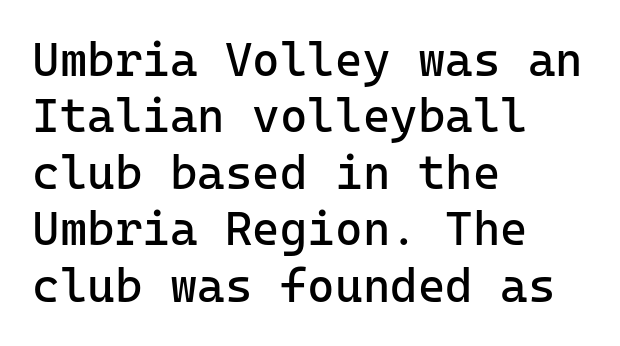
The image shows 47 px regular-weight sans-serif type, upright, monospaced; set left-aligned, line spacing 1.2x, normal letter spacing, not underlined; low stroke contrast and a medium x-height.
